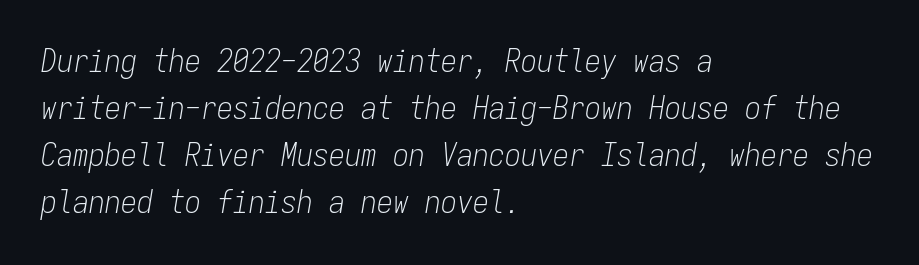
The image shows 32 px light, condensed type, italic (leaning right), monospaced; set left-aligned, normal line spacing (1.47x), normal letter spacing, not underlined; low stroke contrast and a medium x-height.
